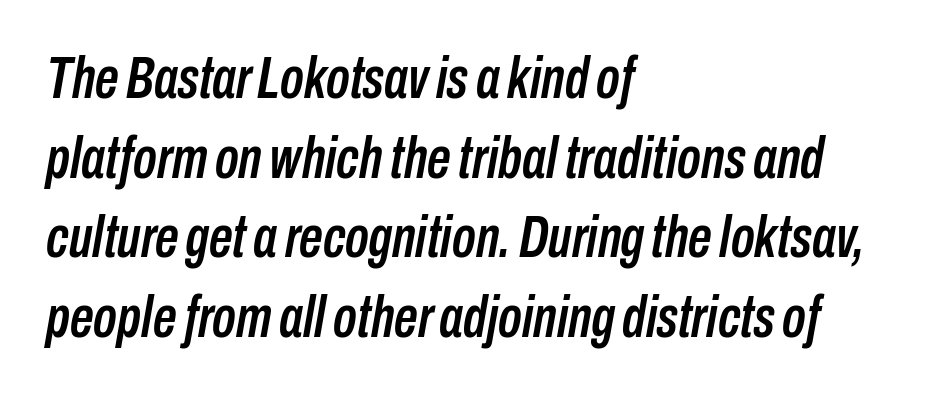
The image shows 59 px condensed type, italic (leaning right); set left-aligned, normal line spacing (1.35x), normal letter spacing, not underlined; low stroke contrast and a medium x-height.
